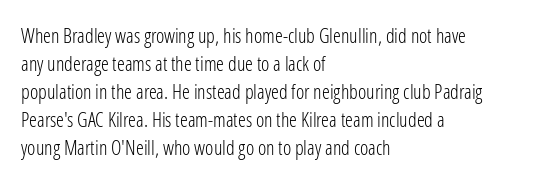
A roman cut, with each character standing at attention. Compared with a centered layout, this one pins lines to the left instead. Evenly set lines give the paragraph a standard silhouette. Heft: none added — not bold. The baseline area is clear.
